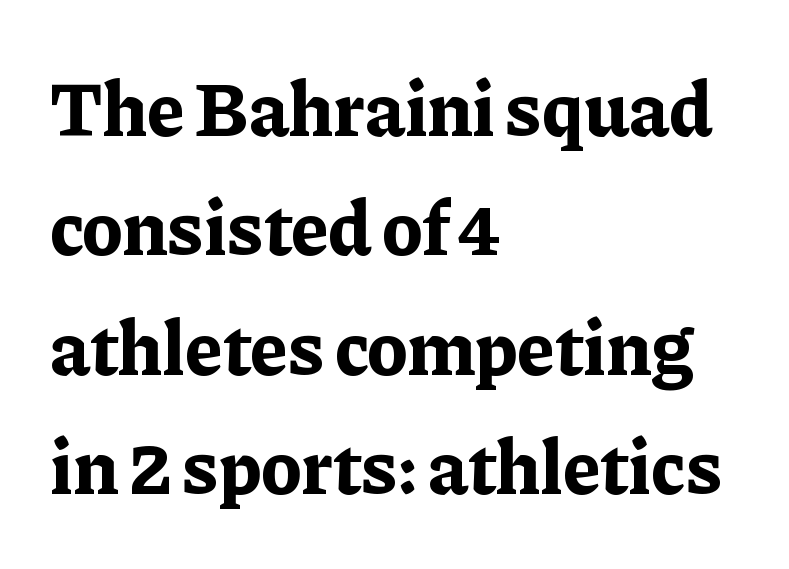
{"serif": "yes", "italic": "no", "bold": "yes", "weight": "bold", "width": "normal", "stroke_contrast": "low", "x_height": "medium", "monospaced": "no", "underline": "no", "align": "left", "line_spacing": "normal", "line_spacing_ratio": 1.55, "letter_spacing": "normal", "letter_spacing_em": 0.0, "glyph_px": 77}
